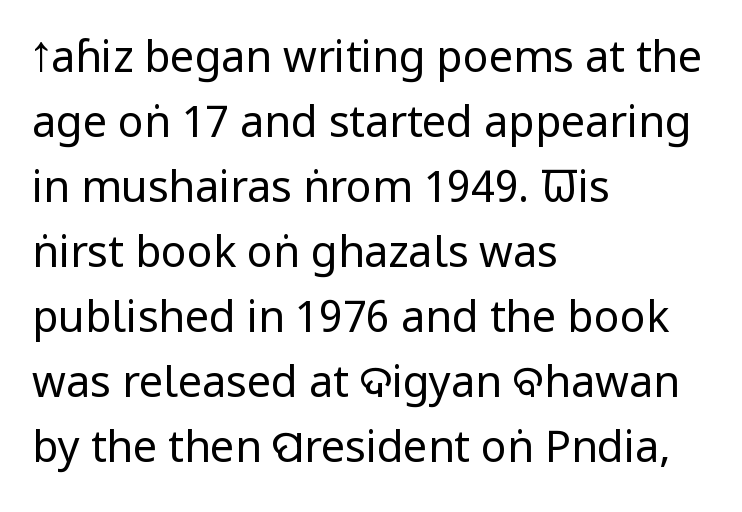
The image shows 43 px regular-weight, condensed sans-serif type, upright; set left-aligned, normal line spacing (1.51x), normal letter spacing, not underlined; low stroke contrast and a large x-height.
